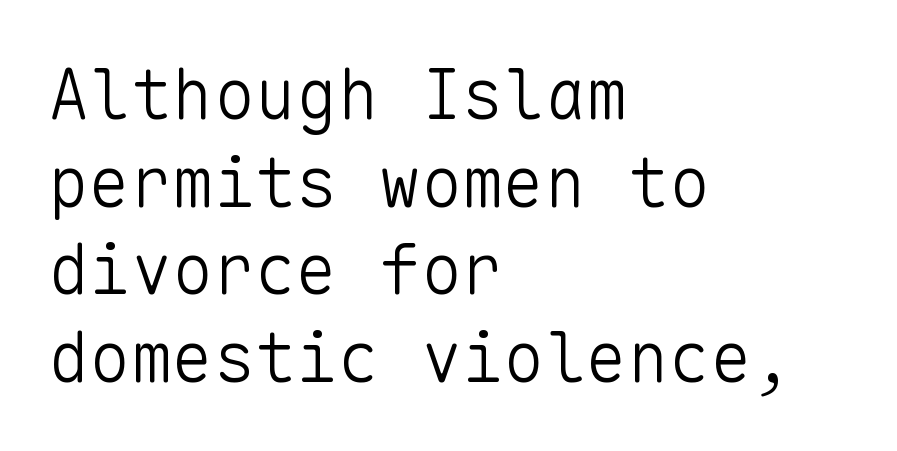
The image shows 69 px light sans-serif type, upright, monospaced; set left-aligned, normal line spacing (1.27x), normal letter spacing, not underlined; low stroke contrast and a medium x-height.
